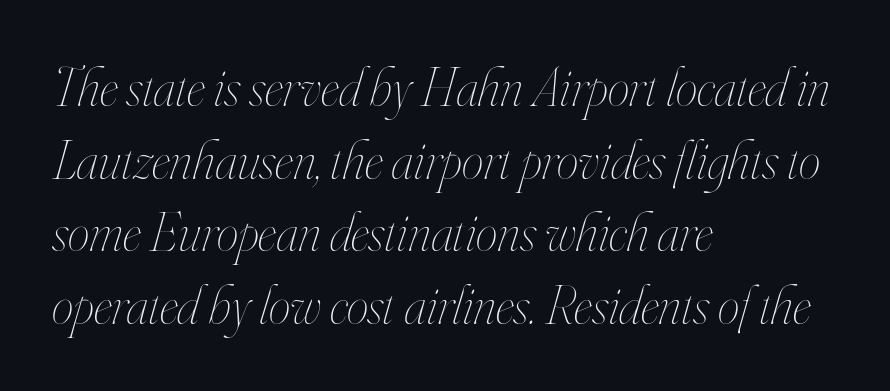
Q: Is the text bold? A: No.
Q: Is the text italic (slanted)? A: Yes, it leans right by about 16 degrees.
Q: Is the text underlined? A: No.
Q: How is the paragraph aligned? A: Left-aligned.
Q: Is the spacing between letters normal or unusually wide? A: Normal.
Q: Is the spacing between lines tight, normal or loose? A: Normal.
Q: Width (condensed, normal, or wide)? A: Condensed.
Q: Stroke contrast? A: High.
Q: x-height? A: Small.
Q: Monospaced? A: No.
